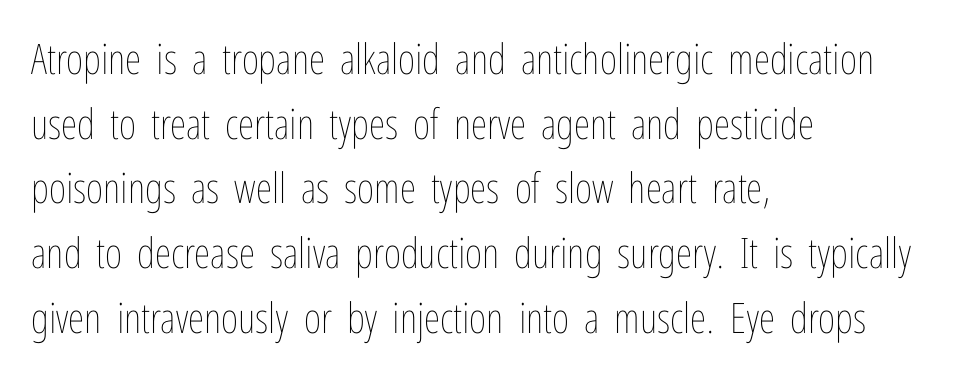
Q: Is the text bold? A: No.
Q: Is the text italic (slanted)? A: No, it is upright.
Q: Is the text underlined? A: No.
Q: How is the paragraph aligned? A: Left-aligned.
Q: Is the spacing between letters normal or unusually wide? A: Normal.
Q: Is the spacing between lines tight, normal or loose? A: Normal.
Q: Width (condensed, normal, or wide)? A: Condensed.
Q: Stroke contrast? A: Low.
Q: x-height? A: Medium.
Q: Monospaced? A: No.
